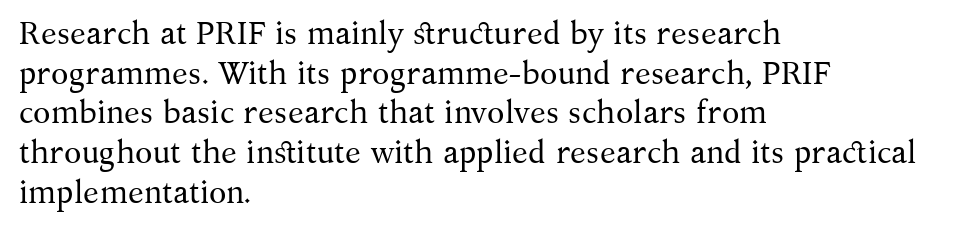
{"serif": "yes", "italic": "no", "bold": "no", "weight": "regular", "width": "normal", "stroke_contrast": "medium", "x_height": "medium", "monospaced": "no", "underline": "no", "align": "left", "line_spacing_ratio": 1.24, "letter_spacing": "normal", "letter_spacing_em": 0.0, "glyph_px": 32}
